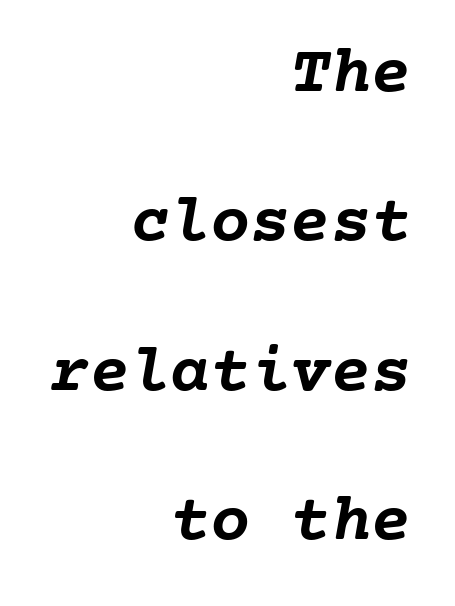
{"bold": "yes", "weight": "semibold", "width": "normal", "stroke_contrast": "low", "x_height": "medium", "monospaced": "yes", "underline": "no", "align": "right", "line_spacing": "loose", "line_spacing_ratio": 2.23, "letter_spacing": "normal", "letter_spacing_em": 0.0, "glyph_px": 67}
